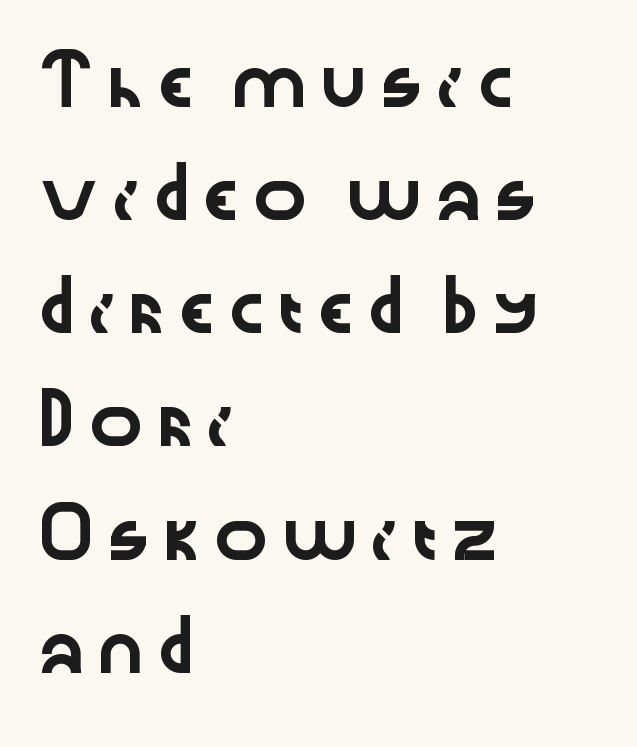
{"serif": "no", "italic": "no", "width": "wide", "stroke_contrast": "low", "x_height": "medium", "monospaced": "no", "underline": "no", "align": "left", "line_spacing": "loose", "line_spacing_ratio": 2.46, "glyph_px": 46}
